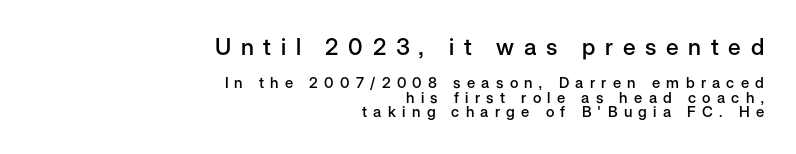
{"italic": "no", "bold": "semi", "underline": "no", "align": "right", "line_spacing": "tight", "line_spacing_ratio": 0.98, "letter_spacing": "wide", "letter_spacing_em": 0.42, "larger_block": "first", "size_ratio": 1.53, "glyph_px": 23}
